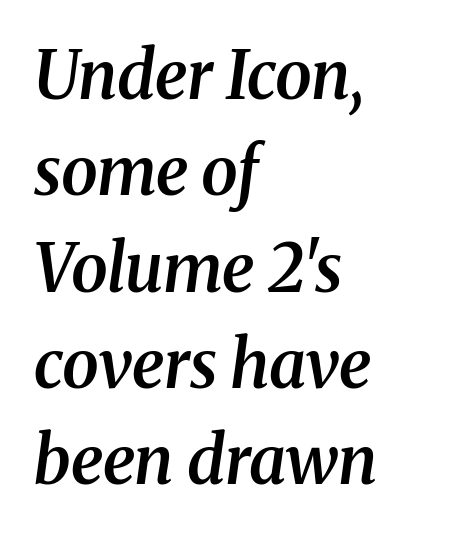
Q: Is the text bold? A: Semi-bold.
Q: Is the text italic (slanted)? A: Yes, it leans right by about 8 degrees.
Q: Is the typeface a serif or a sans-serif typeface? A: Serif.
Q: Is the text underlined? A: No.
Q: How is the paragraph aligned? A: Left-aligned.
Q: Is the spacing between letters normal or unusually wide? A: Normal.
Q: Is the spacing between lines tight, normal or loose? A: Normal.
Q: Width (condensed, normal, or wide)? A: Normal.
Q: Stroke contrast? A: Medium.
Q: x-height? A: Medium.
Q: Monospaced? A: No.
